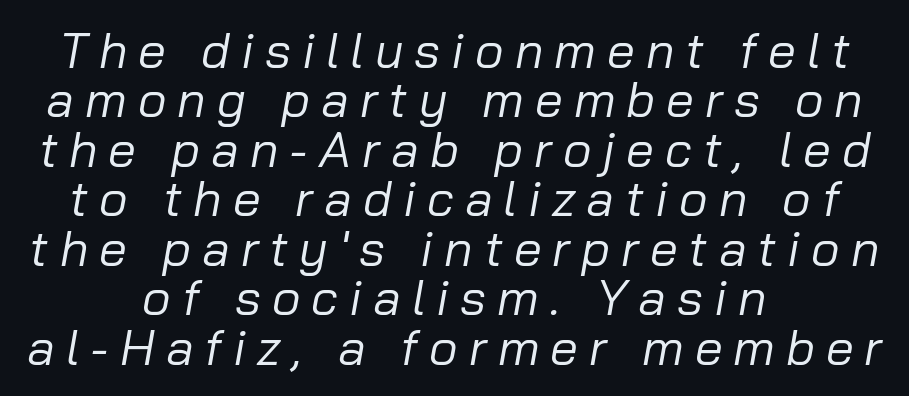
Q: Is the text bold? A: No.
Q: Is the text italic (slanted)? A: Yes, it leans right by about 10 degrees.
Q: Is the text underlined? A: No.
Q: How is the paragraph aligned? A: Centered.
Q: Is the spacing between letters normal or unusually wide? A: Unusually wide.
Q: Is the spacing between lines tight, normal or loose? A: Tight.
Q: Width (condensed, normal, or wide)? A: Normal.
Q: Stroke contrast? A: Low.
Q: x-height? A: Medium.
Q: Monospaced? A: No.
